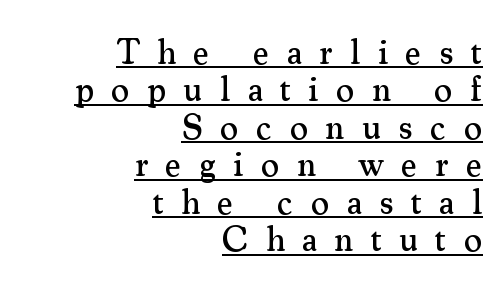
Q: Is the text italic (slanted)? A: No, it is upright.
Q: Is the typeface a serif or a sans-serif typeface? A: Serif.
Q: Is the text underlined? A: Yes.
Q: How is the paragraph aligned? A: Right-aligned.
Q: Is the spacing between letters normal or unusually wide? A: Unusually wide.
Q: Is the spacing between lines tight, normal or loose? A: Tight.
Q: Width (condensed, normal, or wide)? A: Normal.
Q: Stroke contrast? A: Medium.
Q: x-height? A: Small.
Q: Monospaced? A: No.
